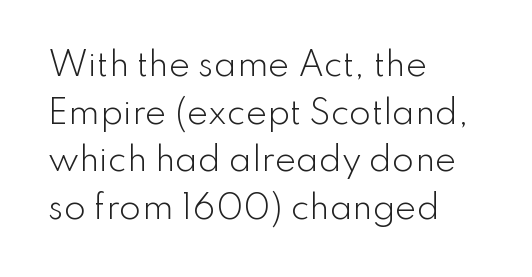
{"serif": "no", "italic": "no", "bold": "no", "weight": "light", "width": "normal", "stroke_contrast": "low", "x_height": "small", "monospaced": "no", "underline": "no", "align": "left", "line_spacing": "normal", "line_spacing_ratio": 1.49, "letter_spacing": "normal", "letter_spacing_em": 0.0, "glyph_px": 32}
